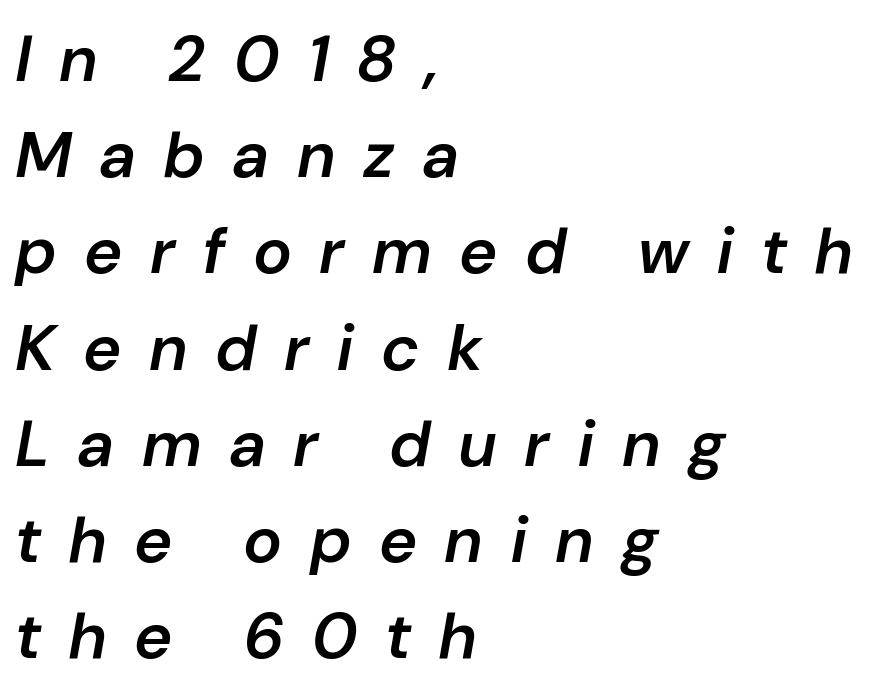
You could not count columns in this text — the font is proportionally spaced. Bare-footed words on every line. The passage shown has open, widely tracked lettering throughout. The strokes are fattened partway — semibold, not bold. Short and long lines alike share a common starting point at left.
